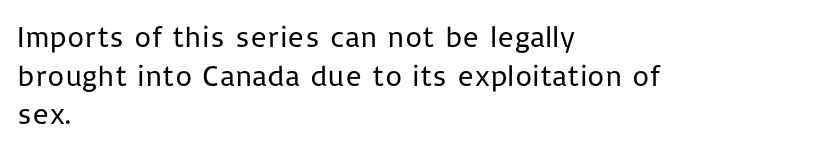
{"serif": "no", "italic": "no", "bold": "no", "weight": "regular", "width": "normal", "stroke_contrast": "low", "x_height": "medium", "monospaced": "no", "underline": "no", "align": "left", "line_spacing": "normal", "line_spacing_ratio": 1.29, "letter_spacing": "normal", "letter_spacing_em": 0.0, "glyph_px": 30}
